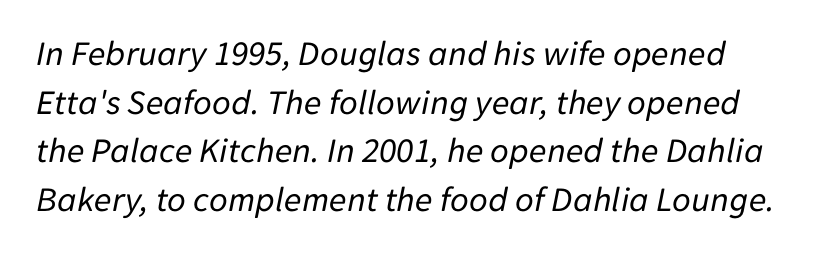
{"italic": "yes", "lean": "right", "slant_degrees": 11, "bold": "no", "weight": "regular", "width": "normal", "stroke_contrast": "low", "x_height": "medium", "monospaced": "no", "underline": "no", "line_spacing": "normal", "line_spacing_ratio": 1.35, "letter_spacing": "normal", "letter_spacing_em": 0.0, "glyph_px": 36}
